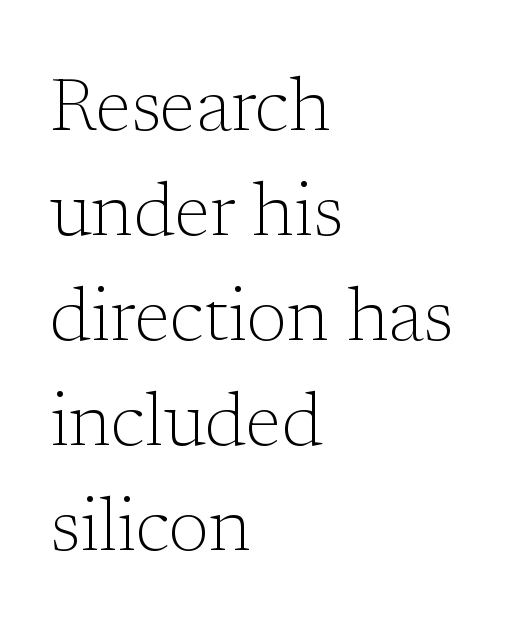
Q: Is the text bold? A: No.
Q: Is the text italic (slanted)? A: No, it is upright.
Q: Is the typeface a serif or a sans-serif typeface? A: Serif.
Q: Is the text underlined? A: No.
Q: How is the paragraph aligned? A: Left-aligned.
Q: Is the spacing between letters normal or unusually wide? A: Normal.
Q: Is the spacing between lines tight, normal or loose? A: Normal.
Q: Width (condensed, normal, or wide)? A: Normal.
Q: Stroke contrast? A: Low.
Q: x-height? A: Medium.
Q: Monospaced? A: No.
